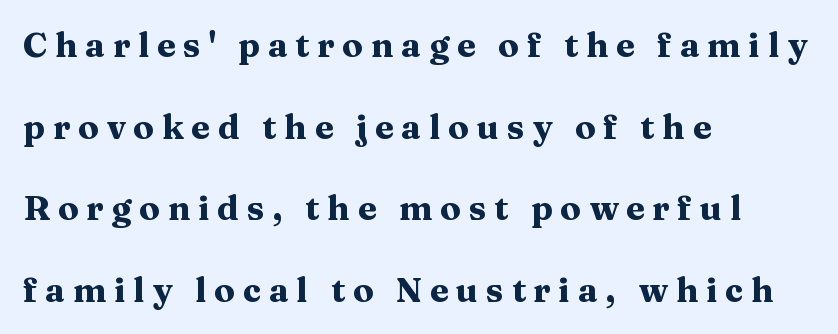
The image shows 34 px heavy, wide serif type, upright; set left-aligned, loose line spacing (2.4x), unusually wide letter spacing (+0.23 em), not underlined; medium stroke contrast and a medium x-height.
